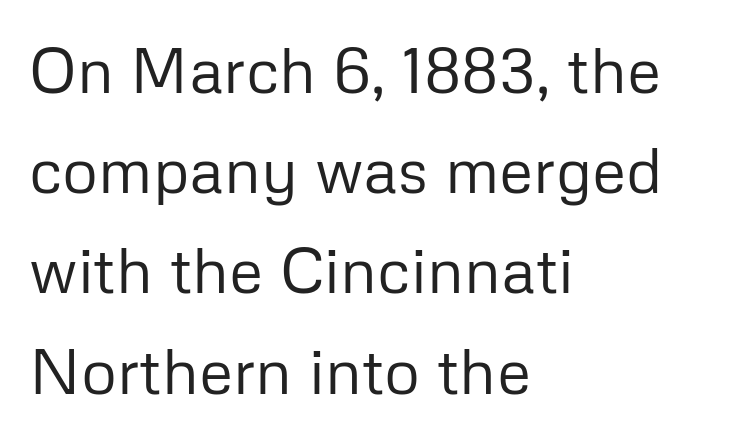
{"serif": "no", "italic": "no", "bold": "no", "weight": "regular", "width": "normal", "stroke_contrast": "low", "x_height": "medium", "monospaced": "no", "underline": "no", "align": "left", "line_spacing": "normal", "line_spacing_ratio": 1.59, "letter_spacing": "normal", "letter_spacing_em": 0.0, "glyph_px": 63}
